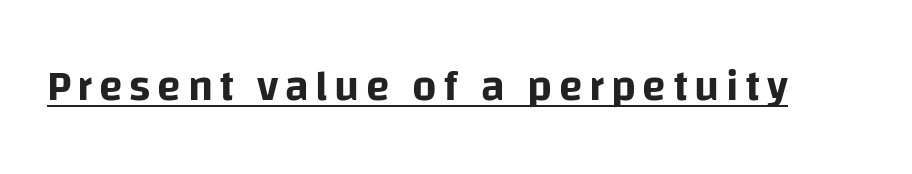
Q: Is the text italic (slanted)? A: No, it is upright.
Q: Is the typeface a serif or a sans-serif typeface? A: Sans-serif.
Q: Is the text underlined? A: Yes.
Q: Width (condensed, normal, or wide)? A: Normal.
Q: Stroke contrast? A: Low.
Q: x-height? A: Large.
Q: Monospaced? A: No.
